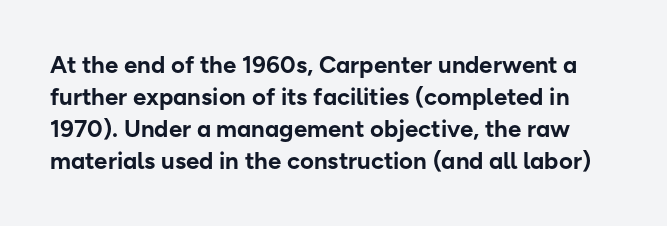
The image shows 24 px bold type, upright; set normal line spacing (1.34x), normal letter spacing, not underlined.
